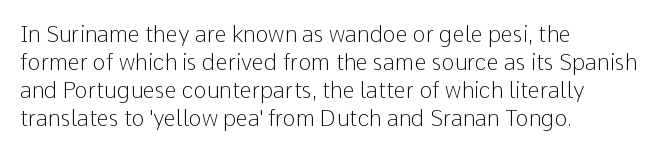
{"italic": "no", "bold": "no", "underline": "no", "align": "left", "line_spacing": "normal", "line_spacing_ratio": 1.28, "letter_spacing": "normal", "letter_spacing_em": 0.0, "glyph_px": 22}
